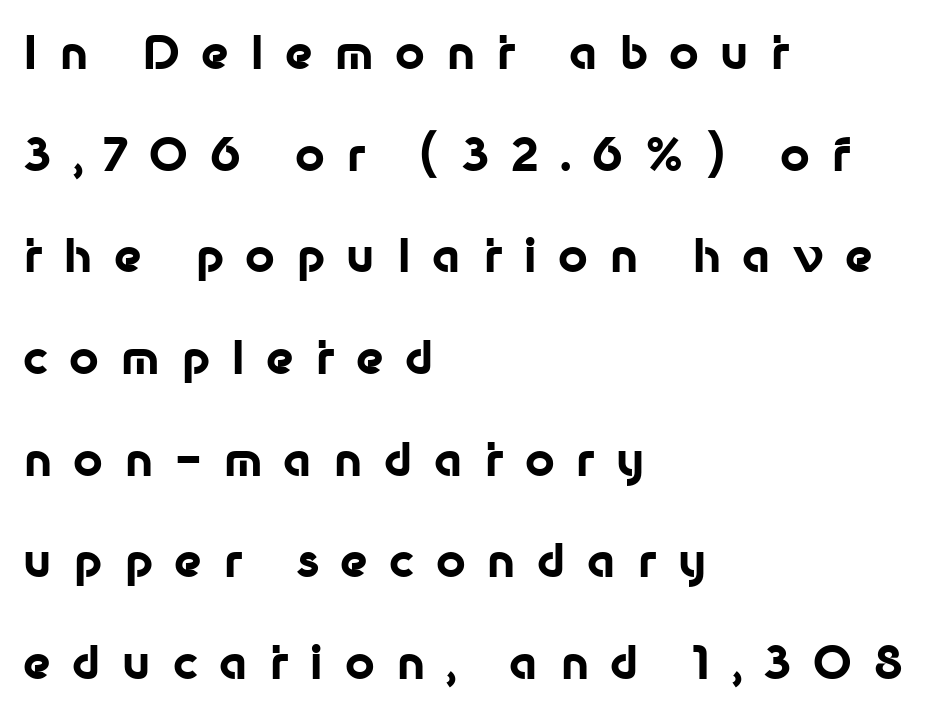
The image shows 46 px bold sans-serif type, upright; set left-aligned, loose line spacing (2.21x), unusually wide letter spacing (+0.46 em), not underlined; low stroke contrast and a medium x-height.
